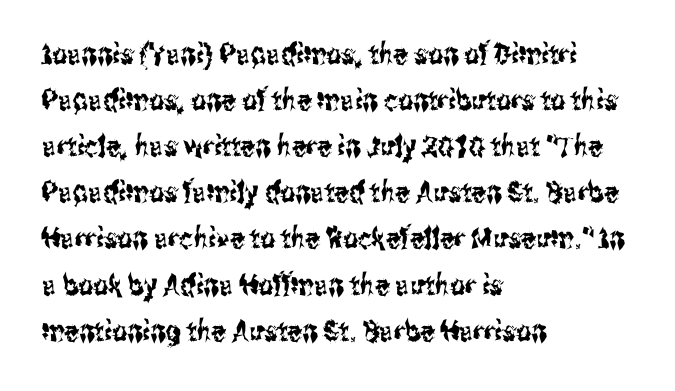
Q: Is the text italic (slanted)? A: No, it is upright.
Q: Is the typeface a serif or a sans-serif typeface? A: Sans-serif.
Q: Is the text underlined? A: No.
Q: How is the paragraph aligned? A: Left-aligned.
Q: Is the spacing between letters normal or unusually wide? A: Normal.
Q: Is the spacing between lines tight, normal or loose? A: Normal.
Q: Width (condensed, normal, or wide)? A: Condensed.
Q: Stroke contrast? A: Medium.
Q: x-height? A: Medium.
Q: Monospaced? A: No.
